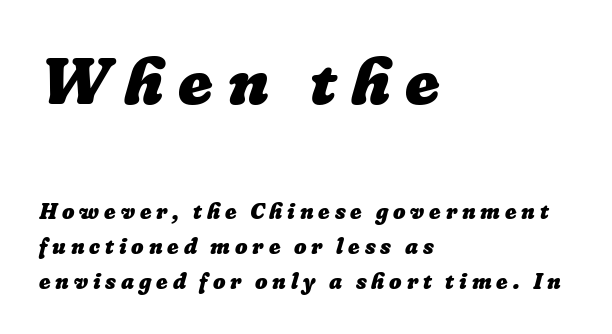
{"bold": "yes", "weight": "heavy", "width": "normal", "stroke_contrast": "low", "x_height": "medium", "monospaced": "no", "underline": "no", "align": "left", "line_spacing": "normal", "line_spacing_ratio": 1.59, "letter_spacing": "wide", "letter_spacing_em": 0.22, "larger_block": "first", "size_ratio": 3.0, "glyph_px": 66}
